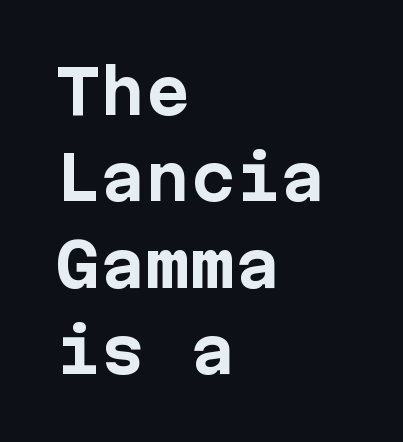
The image shows 60 px bold sans-serif type, upright, monospaced; set left-aligned, normal line spacing (1.44x), normal letter spacing, not underlined; low stroke contrast and a medium x-height.
